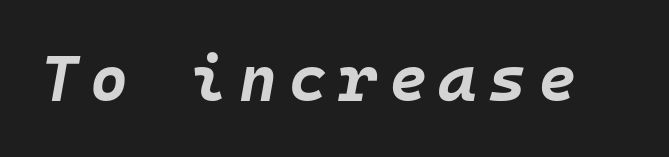
{"italic": "yes", "lean": "right", "slant_degrees": 10, "bold": "yes", "weight": "bold", "width": "normal", "stroke_contrast": "low", "x_height": "large", "monospaced": "yes", "underline": "no", "glyph_px": 65}
